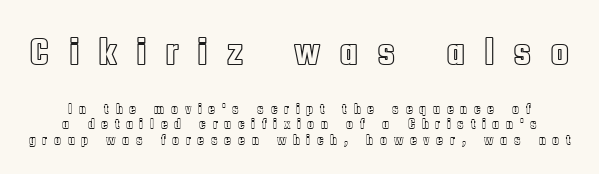
Style check: upright. Is this a fixed-width face? No — the glyphs have proportional, varying widths. This sample uses expanded letter spacing, leaving extra air between glyphs. The upper block of text is set noticeably larger than the block beneath it. Rule under the text: the space is simply empty. The lines are packed closely together with very little leading.
